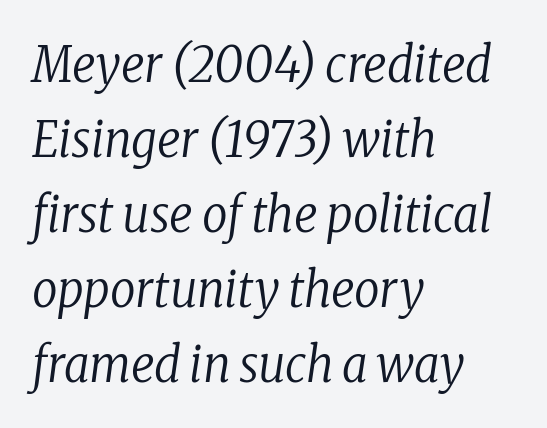
Q: Is the text bold? A: No.
Q: Is the text italic (slanted)? A: Yes, it leans right by about 8 degrees.
Q: Is the typeface a serif or a sans-serif typeface? A: Serif.
Q: Is the text underlined? A: No.
Q: How is the paragraph aligned? A: Left-aligned.
Q: Is the spacing between letters normal or unusually wide? A: Normal.
Q: Is the spacing between lines tight, normal or loose? A: Normal.
Q: Width (condensed, normal, or wide)? A: Condensed.
Q: Stroke contrast? A: Low.
Q: x-height? A: Medium.
Q: Monospaced? A: No.
